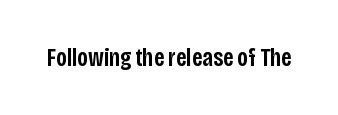
The letters stand upright; this is a roman face. Words appear dense and cohesive because spacing is normal. What weight is shown? A semibold, between regular and bold. The passage shown is not underscored anywhere.
